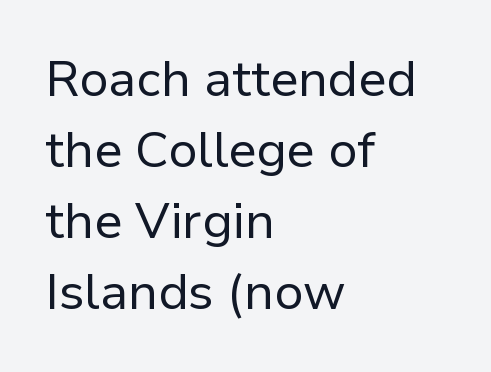
{"serif": "no", "italic": "no", "bold": "no", "weight": "regular", "width": "normal", "stroke_contrast": "low", "x_height": "medium", "monospaced": "no", "underline": "no", "align": "left", "line_spacing": "normal", "line_spacing_ratio": 1.42, "letter_spacing": "normal", "letter_spacing_em": 0.0, "glyph_px": 50}
